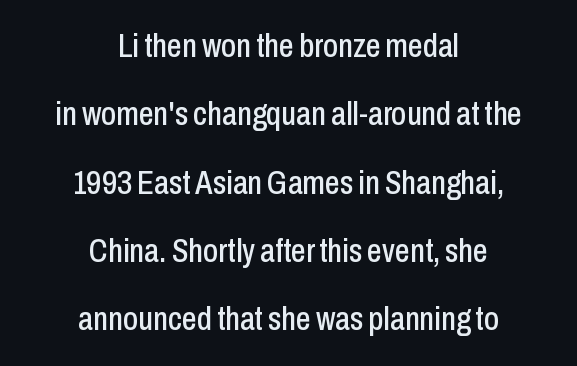
Q: Is the text italic (slanted)? A: No, it is upright.
Q: Is the typeface a serif or a sans-serif typeface? A: Sans-serif.
Q: Is the text underlined? A: No.
Q: How is the paragraph aligned? A: Centered.
Q: Is the spacing between letters normal or unusually wide? A: Normal.
Q: Is the spacing between lines tight, normal or loose? A: Loose.
Q: Width (condensed, normal, or wide)? A: Condensed.
Q: Stroke contrast? A: Low.
Q: x-height? A: Medium.
Q: Monospaced? A: No.
